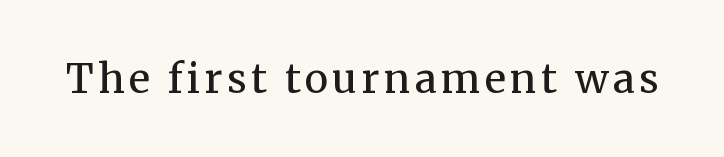
Regarding serifs, this sample has them. Is the type heavy? It reads as light-to-regular instead. A typesetter would mark this as roman, not italic. Descenders are the only things crossing below the line.
